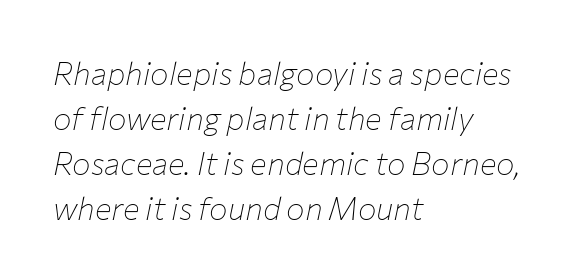
The letters sit at their default tracking, neither squeezed nor spread. The whole block is typeset with a tilt. The lines are quadded left. This block has exactly the height ordinary leading produces.
